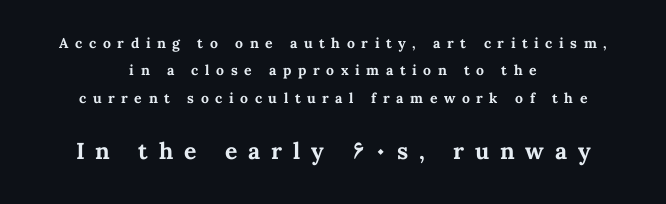
Interline gaps are noticeably wide in this sample. The paragraph has two soft edges and a firm central axis. Block two is the big one; block one sits smaller above it. Nope, not italic — everything's standing straight. The letters are bold, with thick, heavy strokes. Lines of text with bare space underneath.
